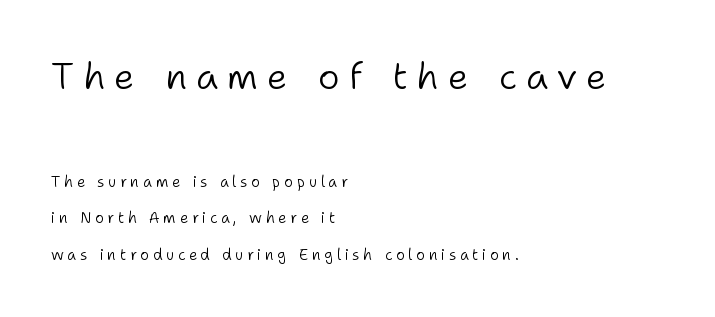
Spacing verdict: proportional, widths tailored to each character. Loosely led — the rows are spread out. Look at the bottom of the vertical strokes: they stop flat, with no serifs. The gaps between neighbouring characters are conspicuously large.
